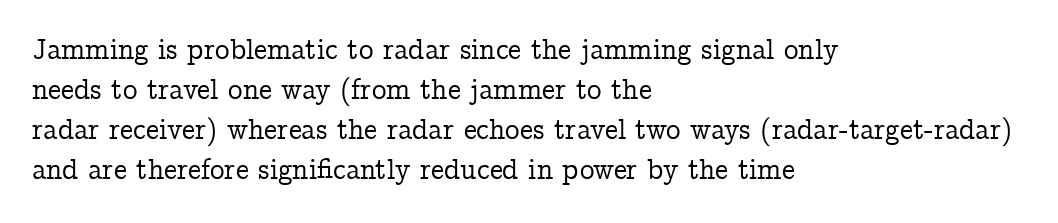
The image shows 29 px serif type, upright; set left-aligned, normal line spacing (1.38x), normal letter spacing, not underlined; low stroke contrast and a medium x-height.
